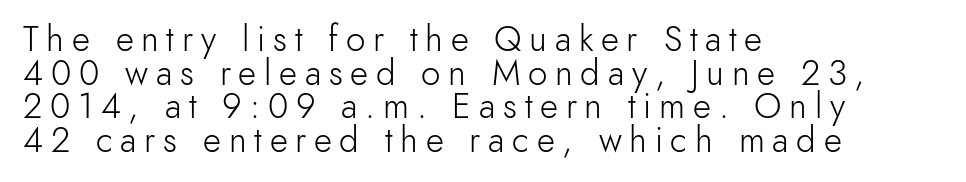
Q: Is the text bold? A: No.
Q: Is the text italic (slanted)? A: No, it is upright.
Q: Is the typeface a serif or a sans-serif typeface? A: Sans-serif.
Q: Is the text underlined? A: No.
Q: How is the paragraph aligned? A: Left-aligned.
Q: Is the spacing between letters normal or unusually wide? A: Unusually wide.
Q: Is the spacing between lines tight, normal or loose? A: Tight.
Q: Width (condensed, normal, or wide)? A: Normal.
Q: x-height? A: Small.
Q: Monospaced? A: No.
